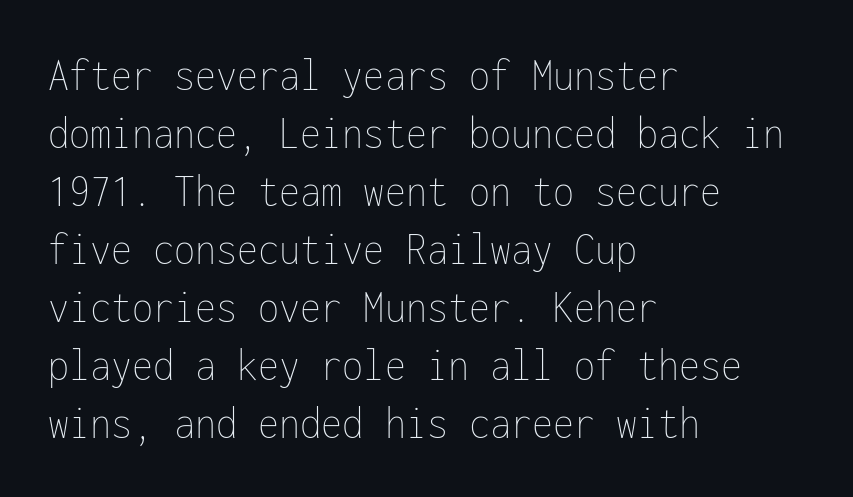
The image shows 48 px thin, condensed type, upright, monospaced; set left-aligned, line spacing 1.21x, normal letter spacing, not underlined; low stroke contrast and a medium x-height.
